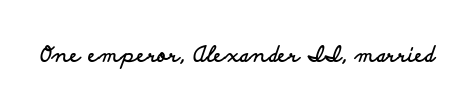
The letterforms sit shoulder to shoulder at normal distance. Check the space under the baseline: it is left empty. The sample has been set heavy, in full bold.
